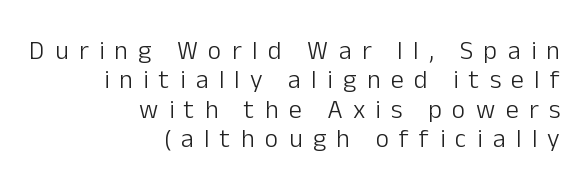
The image shows 26 px text type, upright; set right-aligned, tight line spacing (1.13x), unusually wide letter spacing (+0.4 em), not underlined.
